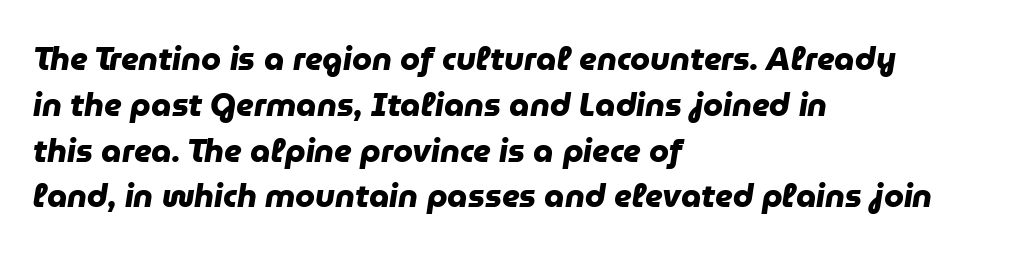
{"serif": "no", "bold": "yes", "weight": "heavy", "width": "normal", "stroke_contrast": "low", "x_height": "medium", "monospaced": "no", "underline": "no", "align": "left", "line_spacing": "normal", "line_spacing_ratio": 1.43, "letter_spacing": "normal", "letter_spacing_em": 0.0, "glyph_px": 32}
